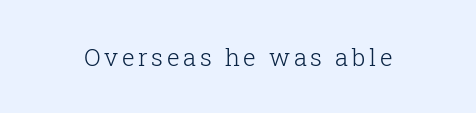
Q: Is the text bold? A: No.
Q: Is the text italic (slanted)? A: No, it is upright.
Q: Is the text underlined? A: No.
